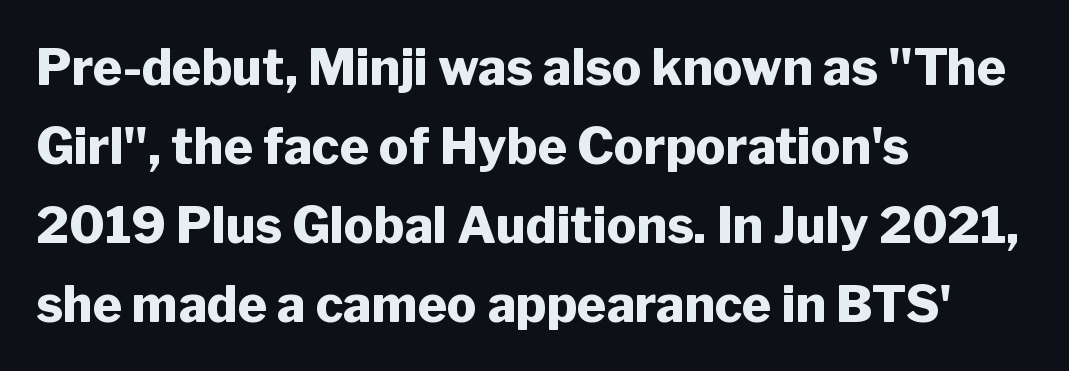
Q: Is the text bold? A: Yes.
Q: Is the text italic (slanted)? A: No, it is upright.
Q: Is the typeface a serif or a sans-serif typeface? A: Sans-serif.
Q: Is the text underlined? A: No.
Q: How is the paragraph aligned? A: Left-aligned.
Q: Is the spacing between letters normal or unusually wide? A: Normal.
Q: Is the spacing between lines tight, normal or loose? A: Normal.
Q: Width (condensed, normal, or wide)? A: Normal.
Q: Stroke contrast? A: Low.
Q: x-height? A: Medium.
Q: Monospaced? A: No.
